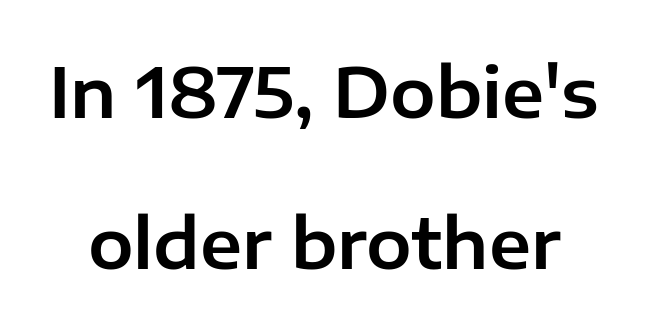
{"serif": "no", "italic": "no", "width": "normal", "stroke_contrast": "low", "x_height": "medium", "monospaced": "no", "underline": "no", "line_spacing": "loose", "line_spacing_ratio": 2.22, "letter_spacing": "normal", "letter_spacing_em": 0.0, "glyph_px": 68}
